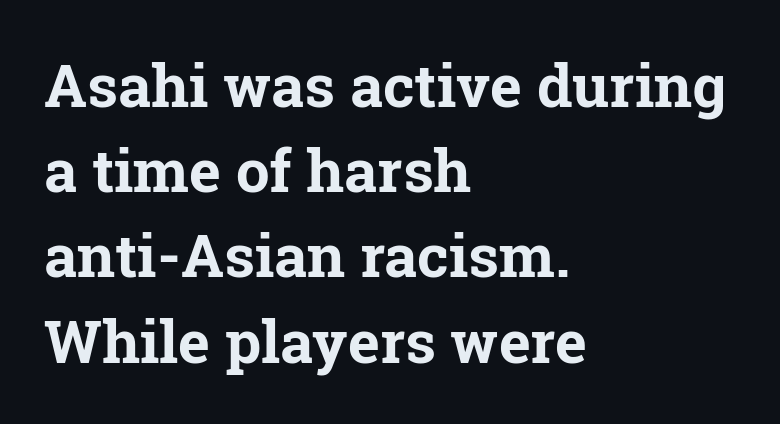
Q: Is the text bold? A: Yes.
Q: Is the text italic (slanted)? A: No, it is upright.
Q: Is the typeface a serif or a sans-serif typeface? A: Serif.
Q: Is the text underlined? A: No.
Q: How is the paragraph aligned? A: Left-aligned.
Q: Is the spacing between letters normal or unusually wide? A: Normal.
Q: Is the spacing between lines tight, normal or loose? A: Normal.
Q: Width (condensed, normal, or wide)? A: Normal.
Q: Stroke contrast? A: Low.
Q: x-height? A: Medium.
Q: Monospaced? A: No.
